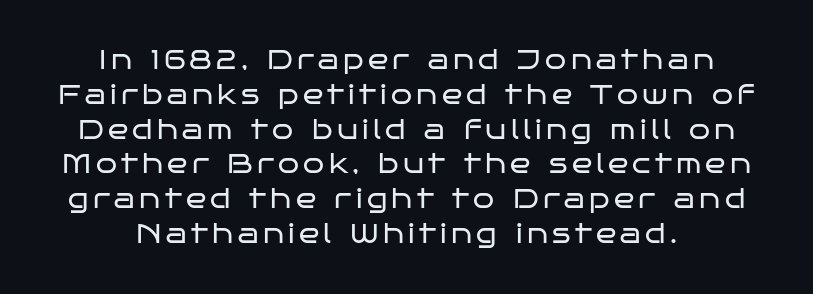
The image shows 27 px text type, upright; set centered, normal line spacing (1.29x), not underlined.
